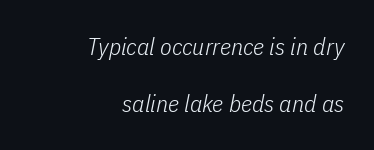
Q: Is the text bold? A: No.
Q: Is the text italic (slanted)? A: Yes, it leans right by about 11 degrees.
Q: Is the text underlined? A: No.
Q: How is the paragraph aligned? A: Right-aligned.
Q: Is the spacing between letters normal or unusually wide? A: Normal.
Q: Is the spacing between lines tight, normal or loose? A: Loose.
